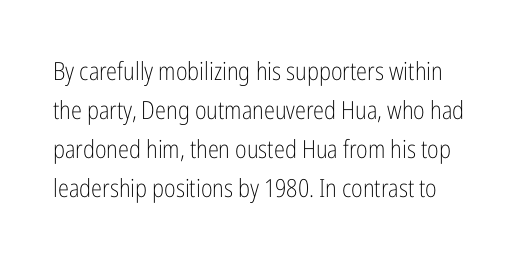
A typesetter would call this leading conventional body-copy spacing. Each row of text sits above clean, open space. The letterforms sit shoulder to shoulder at normal distance. Is the stroke heavy? The answer is a plain regular-or-lighter.
